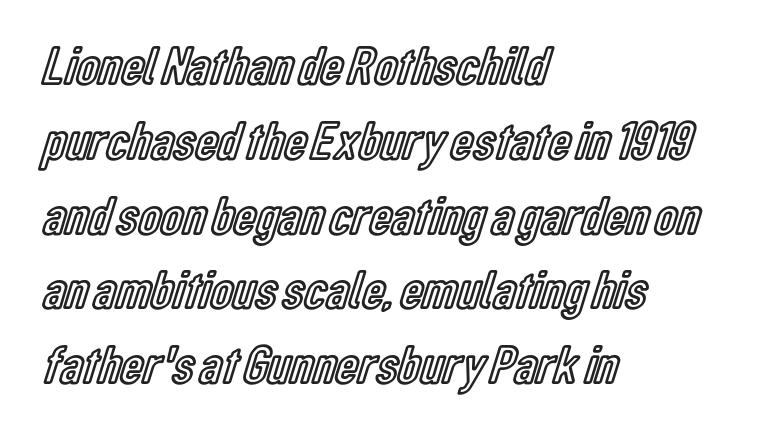
Q: Is the text italic (slanted)? A: Yes.
Q: Is the text underlined? A: No.
Q: How is the paragraph aligned? A: Left-aligned.
Q: Is the spacing between letters normal or unusually wide? A: Normal.
Q: Is the spacing between lines tight, normal or loose? A: Normal.
Q: Width (condensed, normal, or wide)? A: Condensed.
Q: x-height? A: Medium.
Q: Monospaced? A: No.
